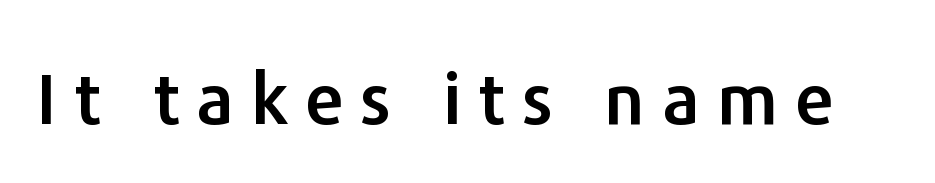
The image shows 70 px sans-serif type, upright; set unusually wide letter spacing (+0.24 em), not underlined; low stroke contrast and a medium x-height.
